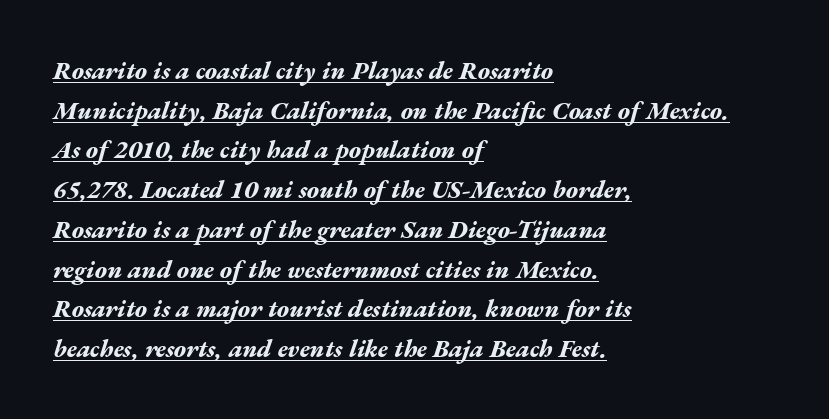
The sample has been set heavy, in full bold. The string is rendered with underlining switched on. The typesetter chose a ragged-right arrangement here. Letter spacing: default. Italic? Definitely — the glyphs are oblique.
